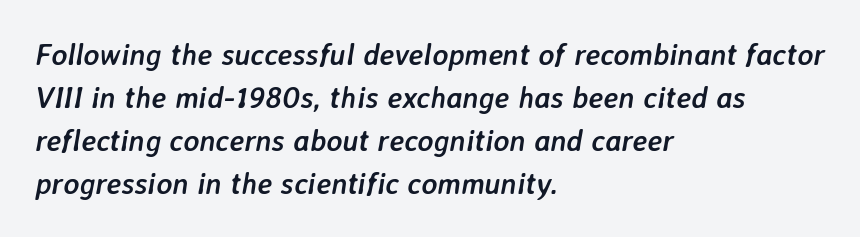
These lines sit exactly where default settings would place them. Notice how the stems are inclined rather than vertical — that's the hallmark of italics. Stroke thickness is high; the sample reads as a true bold. Descenders hang freely into open space. Note the varied advance widths — an 'i' is clearly narrower than an 'm'. Nothing unusual about the tracking: characters are spaced as the font intends.
